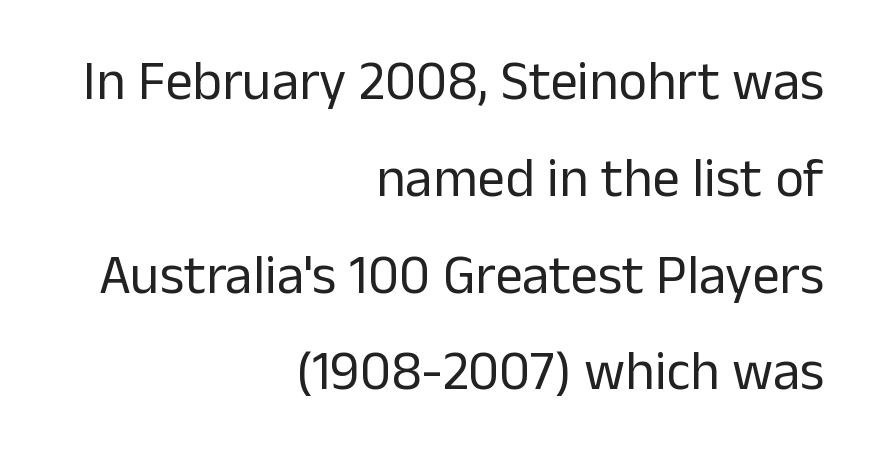
Q: Is the text bold? A: No.
Q: Is the text italic (slanted)? A: No, it is upright.
Q: Is the typeface a serif or a sans-serif typeface? A: Sans-serif.
Q: Is the text underlined? A: No.
Q: How is the paragraph aligned? A: Right-aligned.
Q: Is the spacing between letters normal or unusually wide? A: Normal.
Q: Width (condensed, normal, or wide)? A: Normal.
Q: Stroke contrast? A: Low.
Q: x-height? A: Medium.
Q: Monospaced? A: No.
